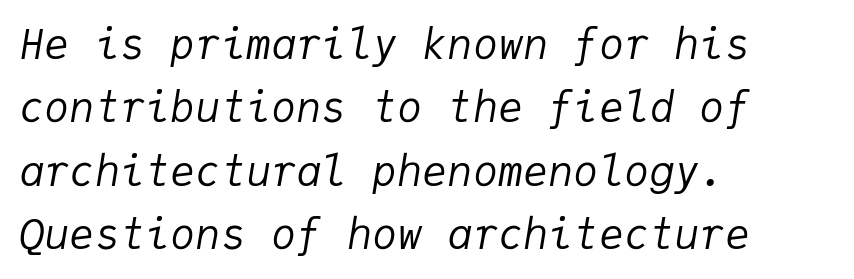
The image shows 42 px regular-weight type, italic (leaning right), monospaced; set left-aligned, normal line spacing (1.51x), normal letter spacing, not underlined; low stroke contrast and a medium x-height.
